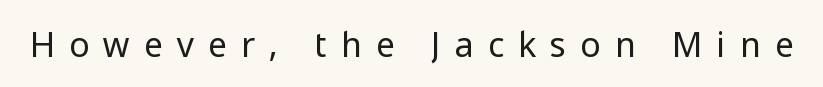
Q: Is the text bold? A: No.
Q: Is the text italic (slanted)? A: No, it is upright.
Q: Is the typeface a serif or a sans-serif typeface? A: Sans-serif.
Q: Is the text underlined? A: No.
Q: Is the spacing between letters normal or unusually wide? A: Unusually wide.
Q: Width (condensed, normal, or wide)? A: Normal.
Q: Stroke contrast? A: Low.
Q: x-height? A: Medium.
Q: Monospaced? A: No.
